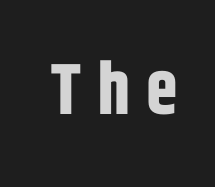
The typesetting leans heavy: a genuine bold. You can tell from the bare stems that sans-serif type was used. Descenders hang freely into open space. Looks like regular typesetting: each glyph gets only the width it needs. Posture: vertical. Look at the tracking — it's clearly loosened, letters drifting apart.
